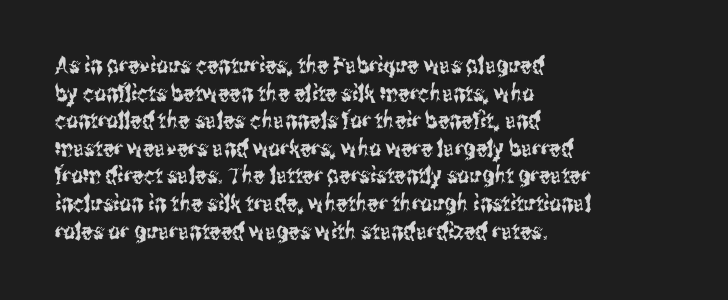
{"italic": "no", "underline": "no", "align": "left", "line_spacing_ratio": 1.2, "letter_spacing": "normal", "letter_spacing_em": 0.0, "glyph_px": 23}
